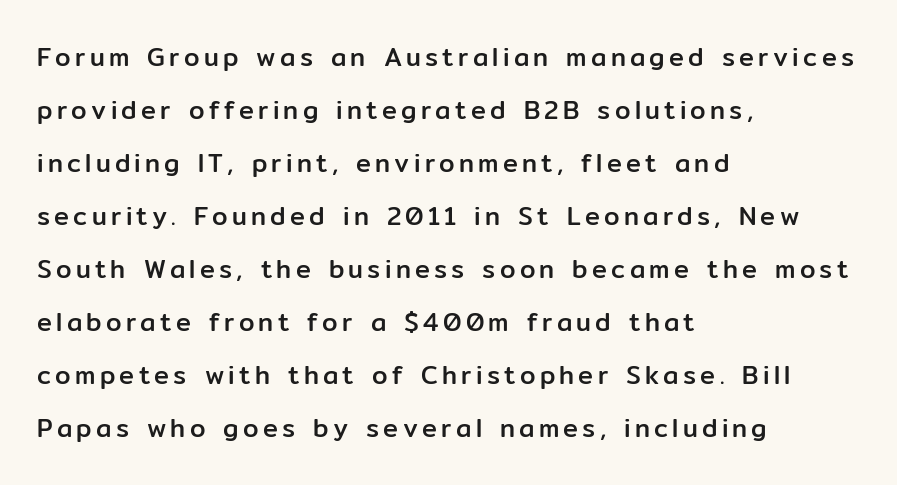
Q: Is the text italic (slanted)? A: No, it is upright.
Q: Is the text underlined? A: No.
Q: How is the paragraph aligned? A: Left-aligned.
Q: Is the spacing between lines tight, normal or loose? A: Loose.
